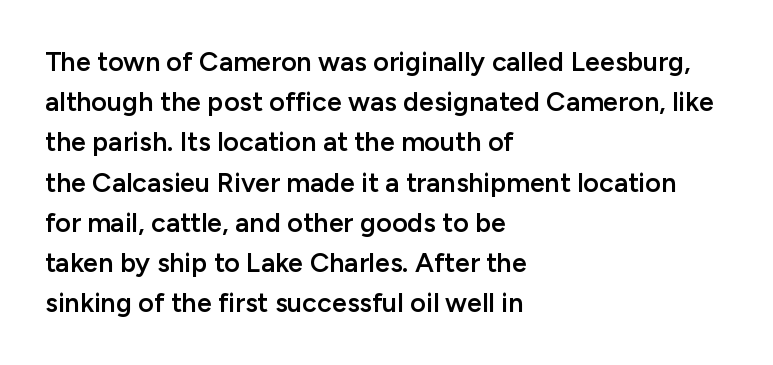
{"italic": "no", "bold": "semi", "underline": "no", "align": "left", "line_spacing": "normal", "line_spacing_ratio": 1.49, "letter_spacing": "normal", "letter_spacing_em": 0.0, "glyph_px": 27}
